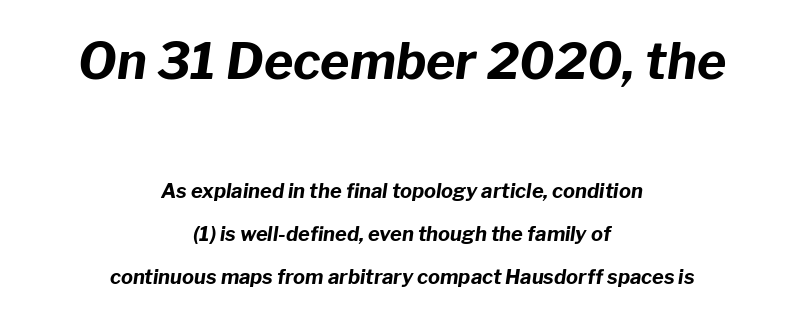
The image shows 50 px bold type, italic (leaning right); set centered, loose line spacing (2.16x), normal letter spacing, not underlined; the first (top) block is 2.5x larger; low stroke contrast and a medium x-height.
